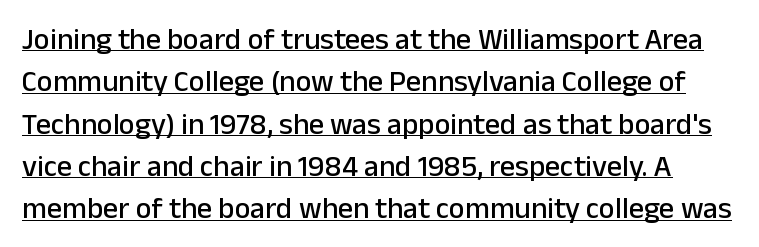
Q: Is the text italic (slanted)? A: No, it is upright.
Q: Is the typeface a serif or a sans-serif typeface? A: Sans-serif.
Q: Is the text underlined? A: Yes.
Q: Is the spacing between letters normal or unusually wide? A: Normal.
Q: Is the spacing between lines tight, normal or loose? A: Normal.
Q: Width (condensed, normal, or wide)? A: Normal.
Q: Stroke contrast? A: Low.
Q: x-height? A: Medium.
Q: Monospaced? A: No.
